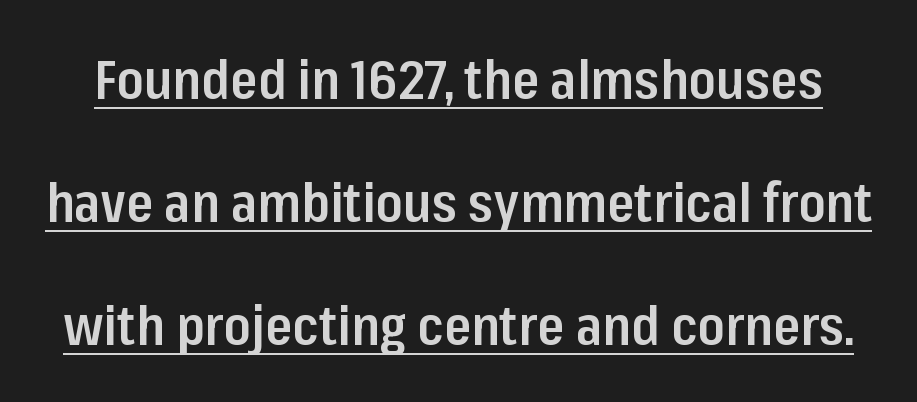
The image shows 55 px semibold, condensed sans-serif type, upright; set loose line spacing (2.24x), normal letter spacing, underlined; low stroke contrast and a medium x-height.
